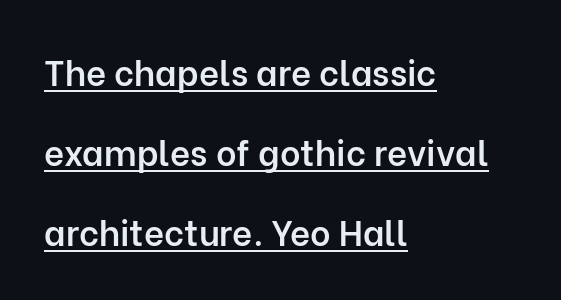
{"serif": "no", "italic": "no", "bold": "semi", "weight": "semibold", "width": "normal", "stroke_contrast": "low", "x_height": "medium", "monospaced": "no", "underline": "yes", "align": "left", "line_spacing": "loose", "line_spacing_ratio": 2.28, "letter_spacing": "normal", "letter_spacing_em": 0.0, "glyph_px": 35}
